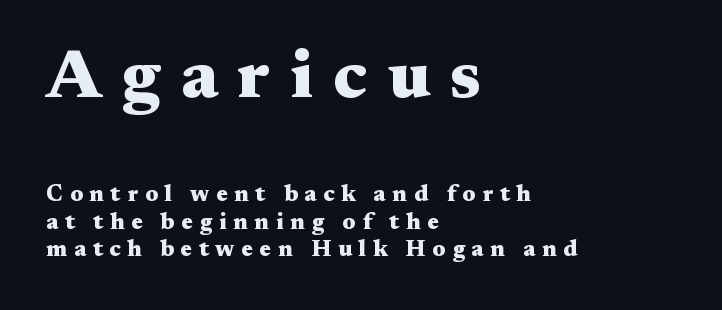
{"serif": "yes", "italic": "no", "bold": "yes", "weight": "heavy", "width": "wide", "stroke_contrast": "medium", "x_height": "medium", "monospaced": "no", "underline": "no", "align": "left", "line_spacing_ratio": 1.2, "letter_spacing": "wide", "letter_spacing_em": 0.29, "larger_block": "first", "size_ratio": 3.0, "glyph_px": 69}
